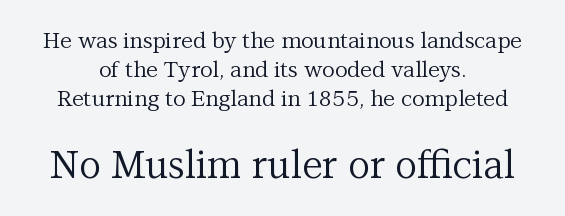
The image shows 38 px regular-weight serif type, upright; set centered, normal line spacing (1.31x), normal letter spacing, not underlined; the second (bottom) block is 1.73x larger; medium stroke contrast and a medium x-height.
